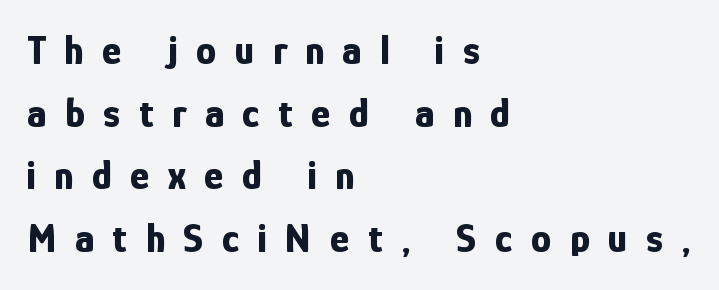
{"serif": "no", "italic": "no", "bold": "yes", "weight": "bold", "width": "condensed", "stroke_contrast": "low", "x_height": "medium", "monospaced": "no", "underline": "no", "align": "left", "line_spacing": "normal", "line_spacing_ratio": 1.53, "letter_spacing": "wide", "letter_spacing_em": 0.45, "glyph_px": 41}
